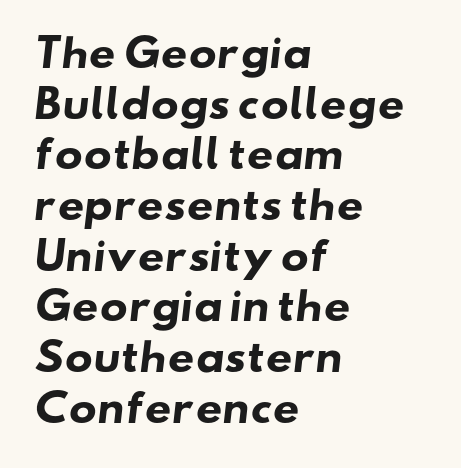
{"serif": "no", "bold": "yes", "weight": "heavy", "width": "wide", "stroke_contrast": "low", "x_height": "small", "monospaced": "no", "underline": "no", "align": "left", "line_spacing": "normal", "line_spacing_ratio": 1.37, "letter_spacing": "normal", "letter_spacing_em": 0.0, "glyph_px": 37}
